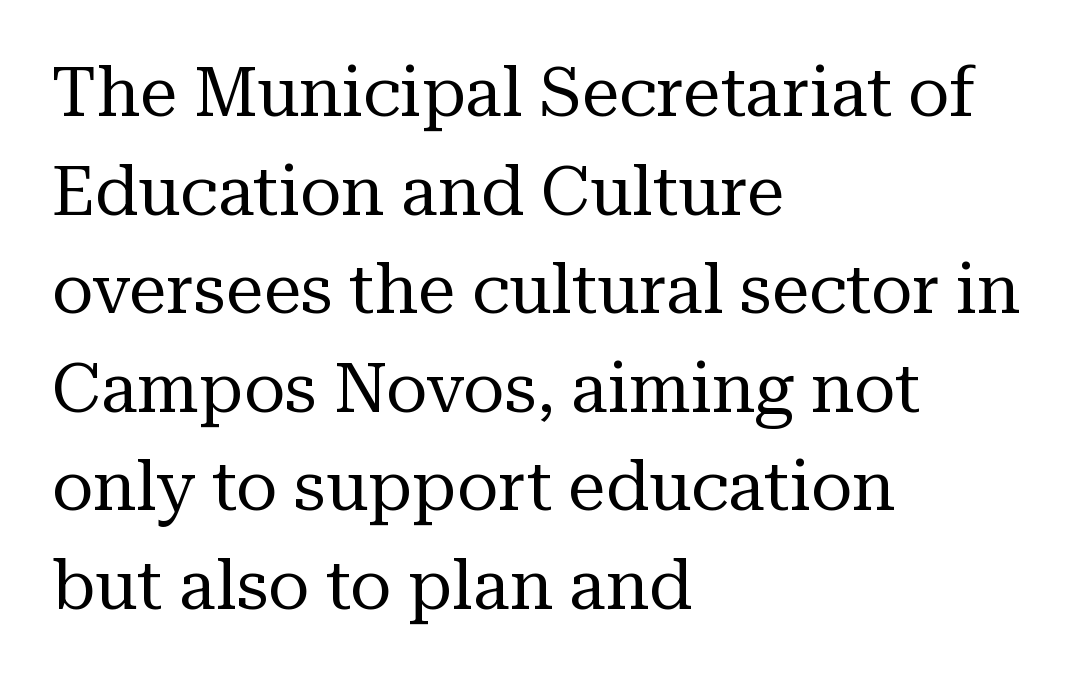
The image shows 68 px regular-weight serif type, upright; set left-aligned, normal line spacing (1.45x), normal letter spacing, not underlined; medium stroke contrast and a medium x-height.
